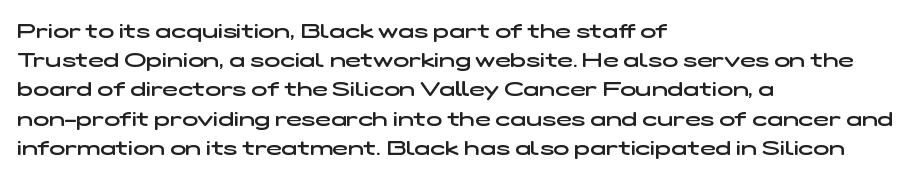
Honestly, the letter spacing is just normal — you wouldn't notice it. The rendering uses a semibold face; strokes are thickened but not to full bold. Compared with typical paragraphs, the rows here are spaced about the same. The ragged edge is on the right, which tells us the setting is flush left. Lines of text with bare space underneath.
